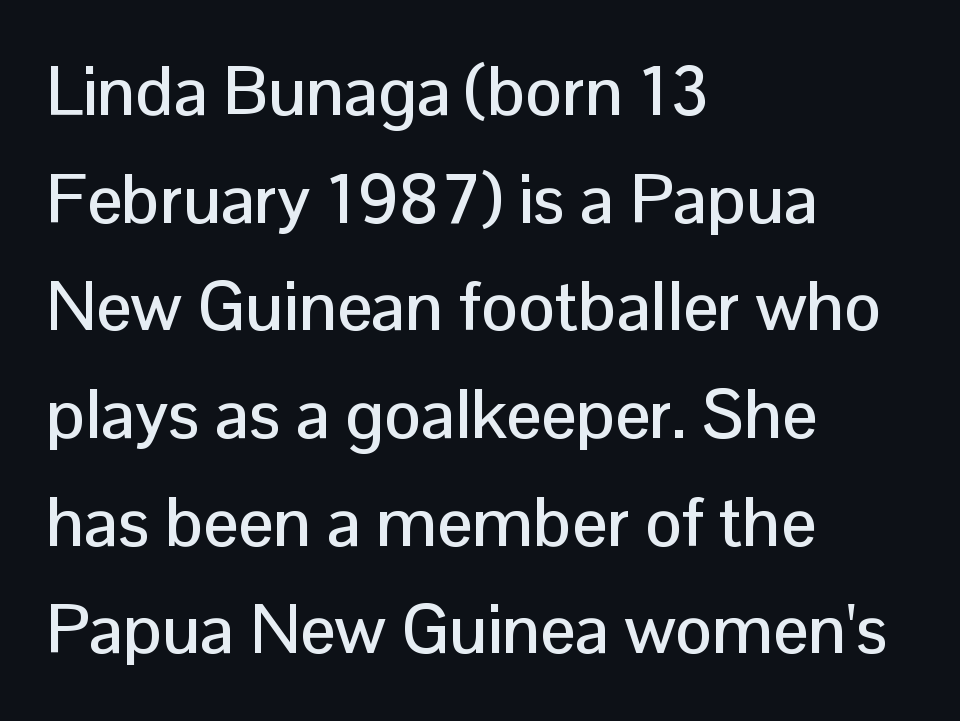
{"serif": "no", "italic": "no", "width": "normal", "stroke_contrast": "low", "x_height": "medium", "monospaced": "no", "underline": "no", "align": "left", "line_spacing": "normal", "line_spacing_ratio": 1.56, "letter_spacing": "normal", "letter_spacing_em": 0.0, "glyph_px": 69}
